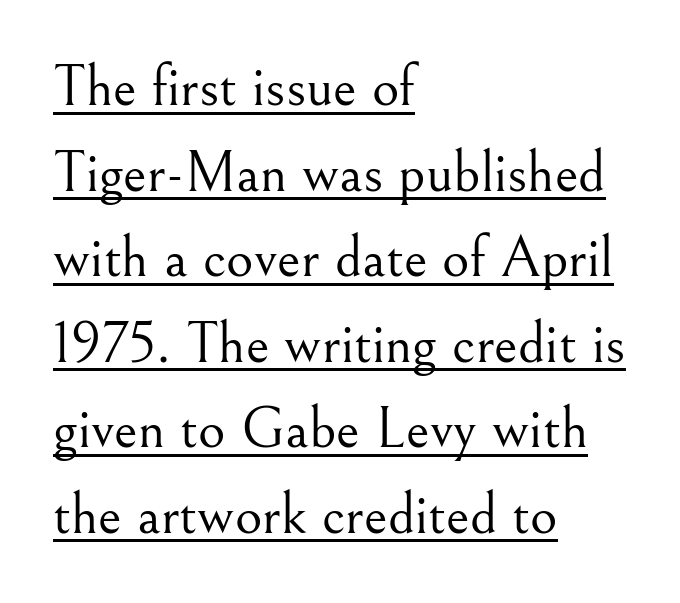
{"serif": "yes", "italic": "no", "bold": "no", "weight": "light", "width": "normal", "stroke_contrast": "medium", "x_height": "small", "monospaced": "no", "underline": "yes", "align": "left", "line_spacing": "normal", "line_spacing_ratio": 1.45, "letter_spacing": "normal", "letter_spacing_em": 0.0, "glyph_px": 59}
